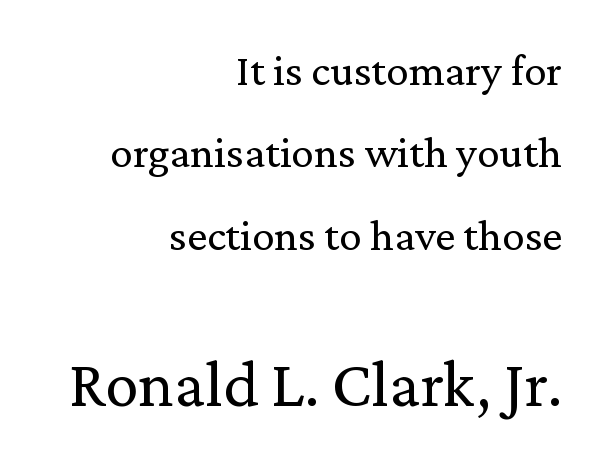
The image shows 67 px regular-weight serif type, upright; set right-aligned, line spacing 1.83x, normal letter spacing, not underlined; the second (bottom) block is 1.49x larger; medium stroke contrast and a medium x-height.
